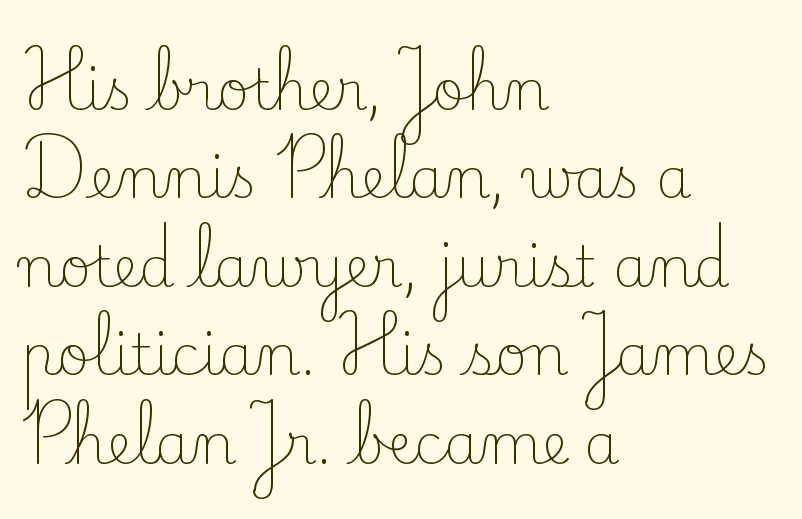
The image shows 56 px light serif type, upright; set left-aligned, normal line spacing (1.58x), normal letter spacing, not underlined; low stroke contrast and a small x-height.
